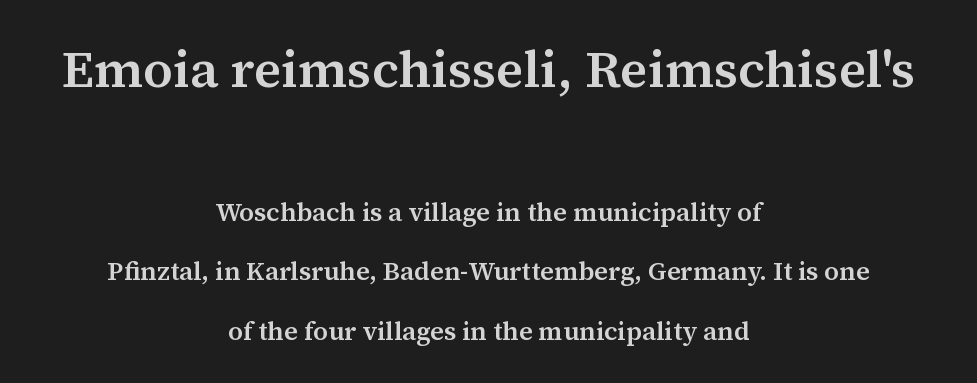
Lines of text with bare space underneath. Posture: upright roman. Baseline-to-baseline distance is far greater than the letter height. Short and long lines alike share a common midpoint. Proportional: the letters do not fall into vertical columns.
